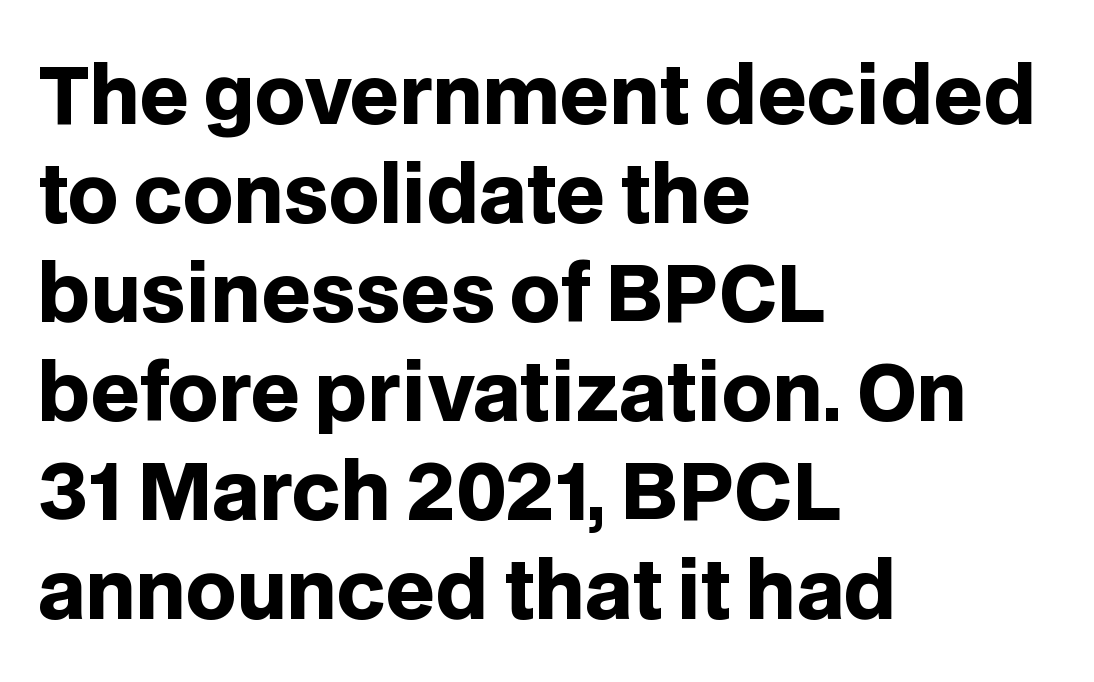
Q: Is the text bold? A: Yes.
Q: Is the text italic (slanted)? A: No, it is upright.
Q: Is the typeface a serif or a sans-serif typeface? A: Sans-serif.
Q: Is the text underlined? A: No.
Q: How is the paragraph aligned? A: Left-aligned.
Q: Is the spacing between letters normal or unusually wide? A: Normal.
Q: Is the spacing between lines tight, normal or loose? A: Normal.
Q: Width (condensed, normal, or wide)? A: Normal.
Q: Stroke contrast? A: Low.
Q: x-height? A: Large.
Q: Monospaced? A: No.
